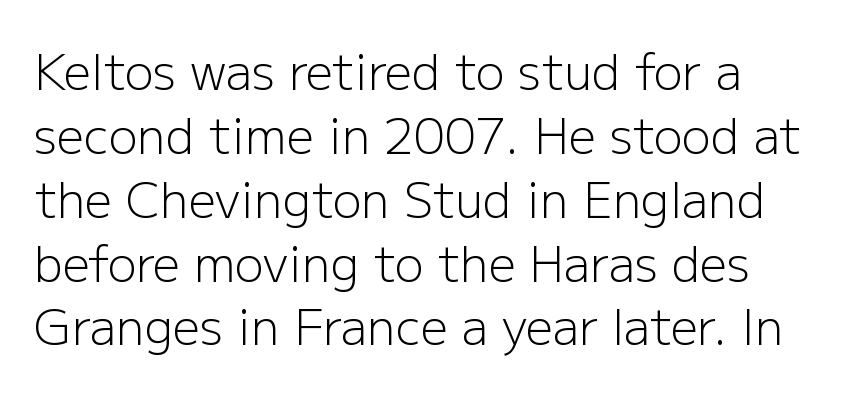
{"serif": "no", "italic": "no", "bold": "no", "weight": "light", "width": "normal", "stroke_contrast": "low", "x_height": "medium", "monospaced": "no", "underline": "no", "align": "left", "line_spacing": "normal", "line_spacing_ratio": 1.33, "letter_spacing": "normal", "letter_spacing_em": 0.0, "glyph_px": 48}
